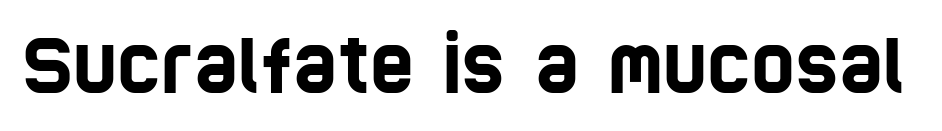
{"serif": "no", "width": "condensed", "stroke_contrast": "low", "x_height": "large", "monospaced": "no", "underline": "no", "letter_spacing": "normal", "letter_spacing_em": 0.0, "glyph_px": 75}
